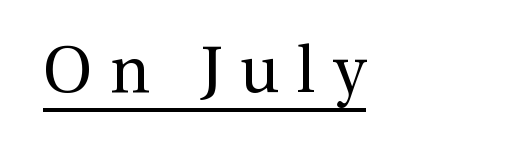
{"serif": "yes", "italic": "no", "bold": "no", "weight": "regular", "width": "normal", "x_height": "medium", "monospaced": "no", "underline": "yes", "letter_spacing": "wide", "letter_spacing_em": 0.27, "glyph_px": 65}
